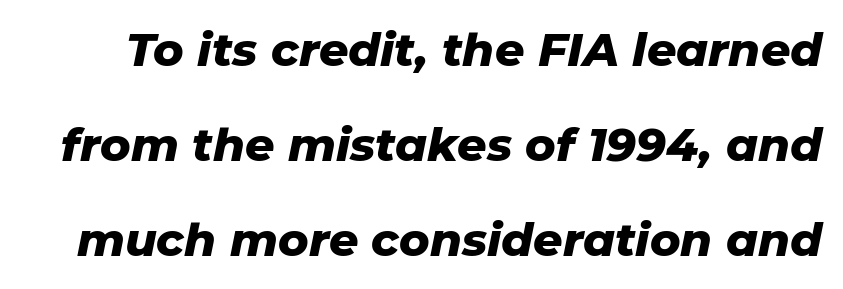
Q: Is the text bold? A: Yes.
Q: Is the text italic (slanted)? A: Yes, it leans right by about 11 degrees.
Q: Is the text underlined? A: No.
Q: Is the spacing between letters normal or unusually wide? A: Normal.
Q: Is the spacing between lines tight, normal or loose? A: Loose.
Q: Width (condensed, normal, or wide)? A: Normal.
Q: Stroke contrast? A: Low.
Q: x-height? A: Medium.
Q: Monospaced? A: No.
